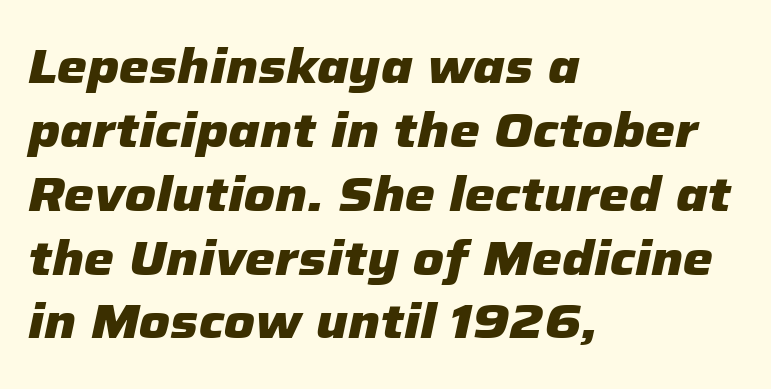
The space beneath each line is pristine and unruled. The sample has been set heavy, in full bold. Each new line begins a customary step beneath the previous one. Does the copy run flush right? No — it runs flush left.
